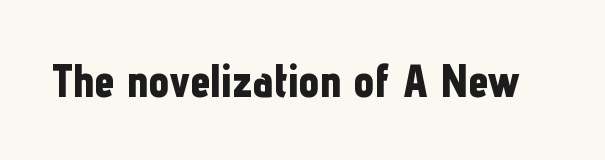
The image shows 46 px bold, condensed sans-serif type, upright; set normal letter spacing, not underlined; low stroke contrast and a medium x-height.
